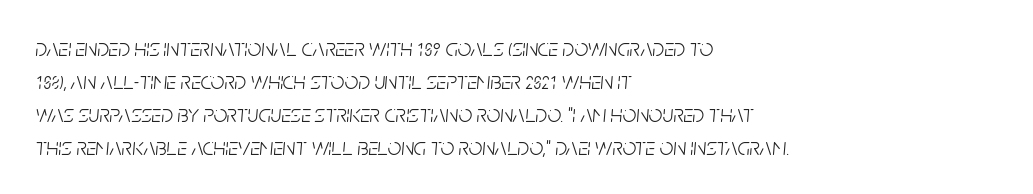
Q: Is the text bold? A: No.
Q: Is the text italic (slanted)? A: Yes, it leans right by about 5 degrees.
Q: Is the text underlined? A: No.
Q: How is the paragraph aligned? A: Left-aligned.
Q: Is the spacing between letters normal or unusually wide? A: Normal.
Q: Is the spacing between lines tight, normal or loose? A: Normal.
